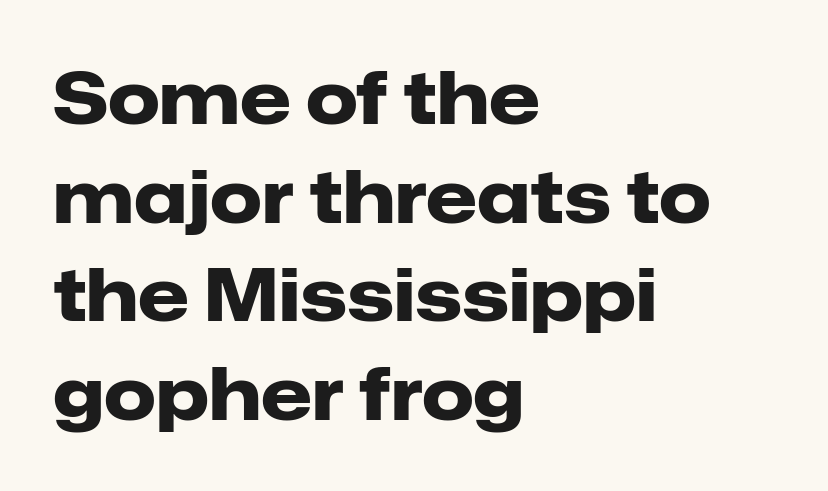
Serifs: no, the terminals of the letterforms are clean. Looks like regular typesetting: each glyph gets only the width it needs. Every character sits straight up, as roman type does. The lines in this sample share a left origin and differ only in where they stop.
